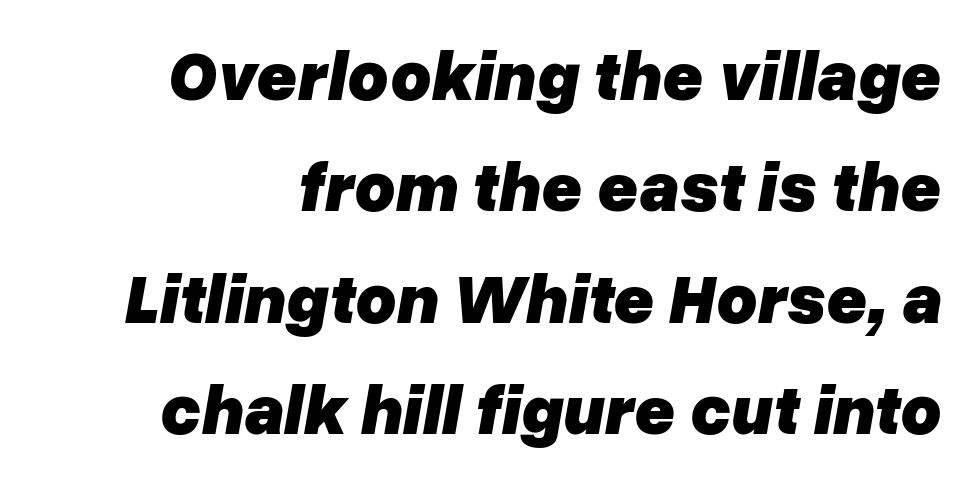
Does the copy run flush right? Yes — the right margin is perfectly even. Whoever set this chose a conventional vertical rhythm. Clear beneath every line of the passage. Each glyph is drawn with heavy, bold strokes. Proportional: the letters do not fall into vertical columns. Observe the lean: these are italic letterforms.
